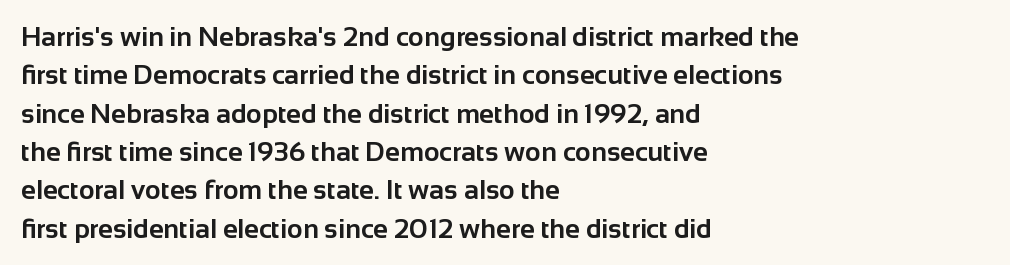
The image shows 27 px bold type, upright; set left-aligned, normal line spacing (1.42x), normal letter spacing, not underlined.
